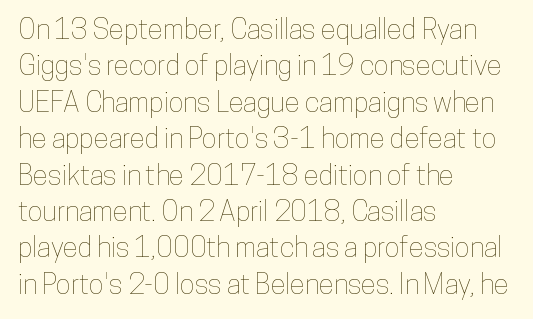
Q: Is the text italic (slanted)? A: No, it is upright.
Q: Is the text underlined? A: No.
Q: How is the paragraph aligned? A: Left-aligned.
Q: Is the spacing between letters normal or unusually wide? A: Normal.
Q: Is the spacing between lines tight, normal or loose? A: Normal.
Q: Width (condensed, normal, or wide)? A: Condensed.
Q: Stroke contrast? A: Low.
Q: x-height? A: Medium.
Q: Monospaced? A: No.
